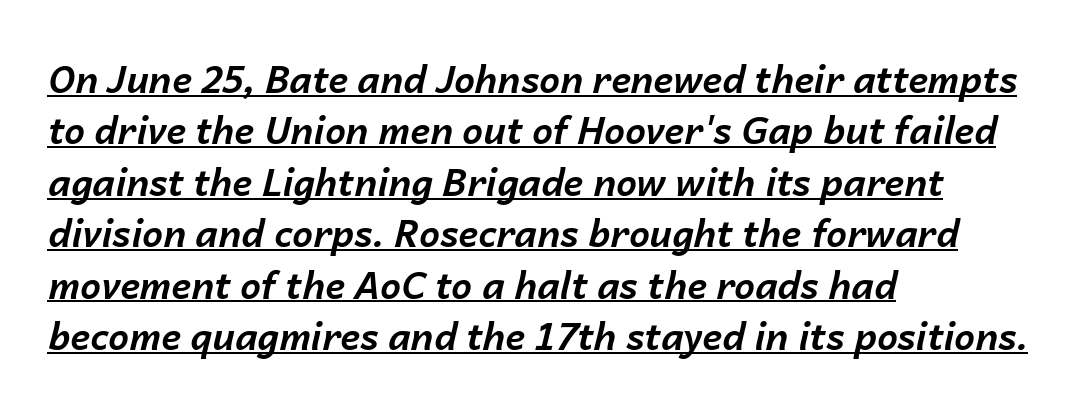
The rendering uses the underline text-decoration. Compared with a centered layout, this one pins lines to the left instead. Honestly, the row spacing looks completely unremarkable. Style check: oblique. Look at the tracking — it's just the regular setting, nothing added.
